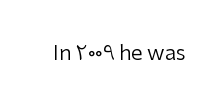
Q: Is the text bold? A: No.
Q: Is the text italic (slanted)? A: No, it is upright.
Q: Is the text underlined? A: No.
Q: Is the spacing between letters normal or unusually wide? A: Normal.
